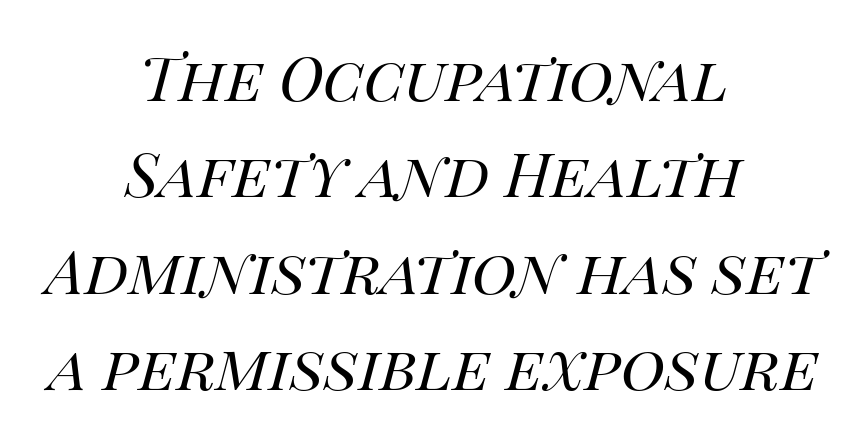
There is no visible air inserted between adjacent glyphs. Notice how descenders clear the ascenders below comfortably — that's standard leading. The passage is arranged like a title page — every line centered. Would a proofreader flag this as italicized? Yes. Is the type heavy? It reads as light-to-regular instead.
